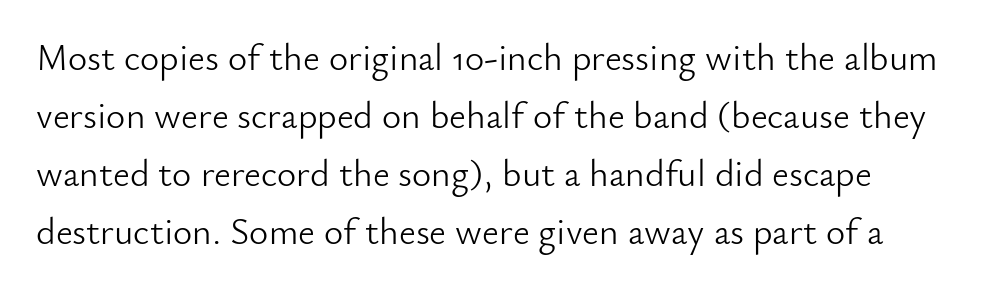
Q: Is the text bold? A: No.
Q: Is the text italic (slanted)? A: No, it is upright.
Q: Is the typeface a serif or a sans-serif typeface? A: Sans-serif.
Q: Is the text underlined? A: No.
Q: Is the spacing between letters normal or unusually wide? A: Normal.
Q: Is the spacing between lines tight, normal or loose? A: Normal.
Q: Width (condensed, normal, or wide)? A: Normal.
Q: Stroke contrast? A: Low.
Q: x-height? A: Small.
Q: Monospaced? A: No.
